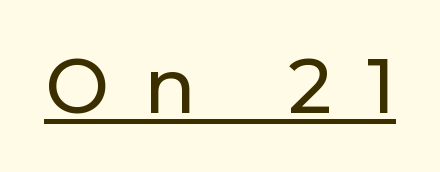
Q: Is the text italic (slanted)? A: No, it is upright.
Q: Is the typeface a serif or a sans-serif typeface? A: Sans-serif.
Q: Is the text underlined? A: Yes.
Q: Is the spacing between letters normal or unusually wide? A: Unusually wide.
Q: Width (condensed, normal, or wide)? A: Normal.
Q: Stroke contrast? A: Low.
Q: x-height? A: Medium.
Q: Monospaced? A: No.
